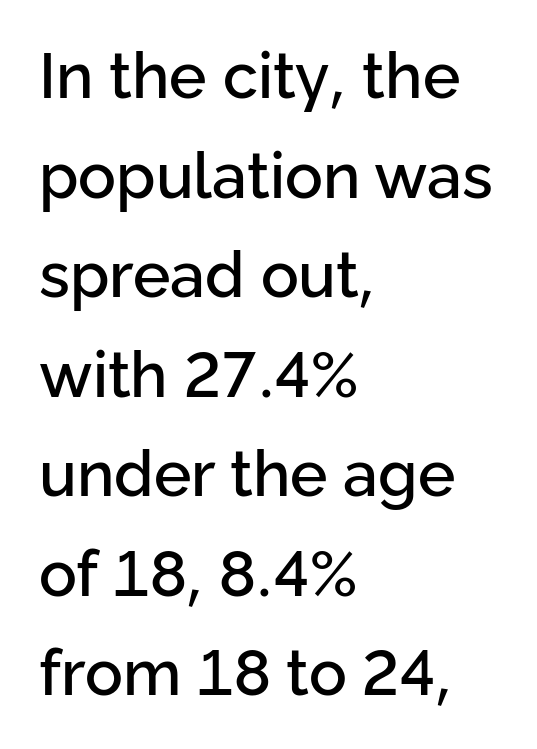
Q: Is the text italic (slanted)? A: No, it is upright.
Q: Is the typeface a serif or a sans-serif typeface? A: Sans-serif.
Q: Is the text underlined? A: No.
Q: How is the paragraph aligned? A: Left-aligned.
Q: Is the spacing between letters normal or unusually wide? A: Normal.
Q: Is the spacing between lines tight, normal or loose? A: Normal.
Q: Width (condensed, normal, or wide)? A: Normal.
Q: Stroke contrast? A: Low.
Q: x-height? A: Medium.
Q: Monospaced? A: No.
